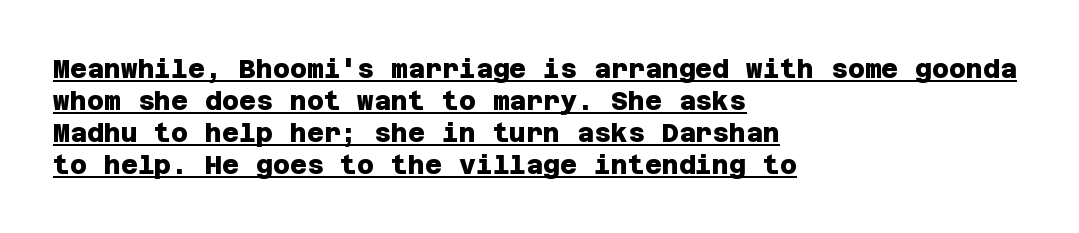
Q: Is the text bold? A: Yes.
Q: Is the text underlined? A: Yes.
Q: How is the paragraph aligned? A: Left-aligned.
Q: Is the spacing between letters normal or unusually wide? A: Normal.
